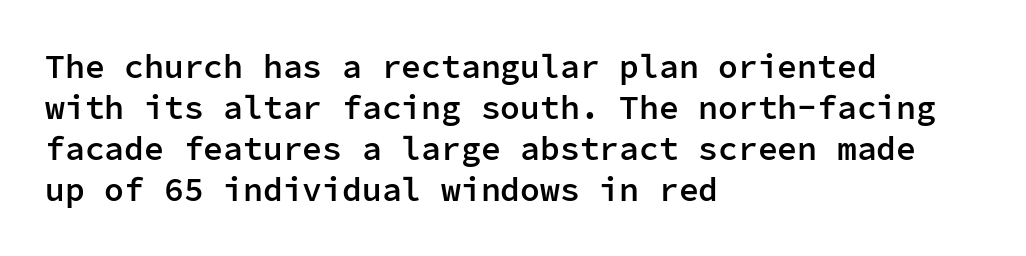
Reading down the block, your eye returns to a fixed left position each line. Serif or sans? Sans — the stroke terminals are bare. Here the designer chose a console-style face with uniform glyph widths. Look at the tracking — it's just the regular setting, nothing added.
